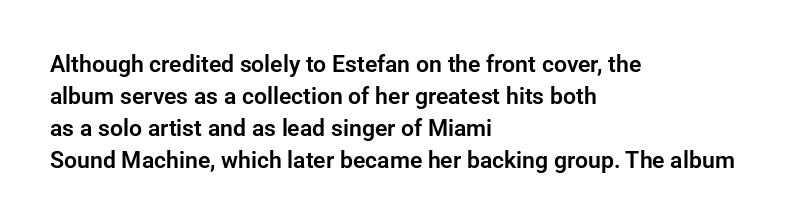
These lines are set flush left with a ragged right edge. Nope, not italic — everything's standing straight. Observe the ordinary spacing: letters are neighbours, not strangers. Vertically, the passage feels balanced, rows spaced as you'd expect. Has an underline been added? It has not.
